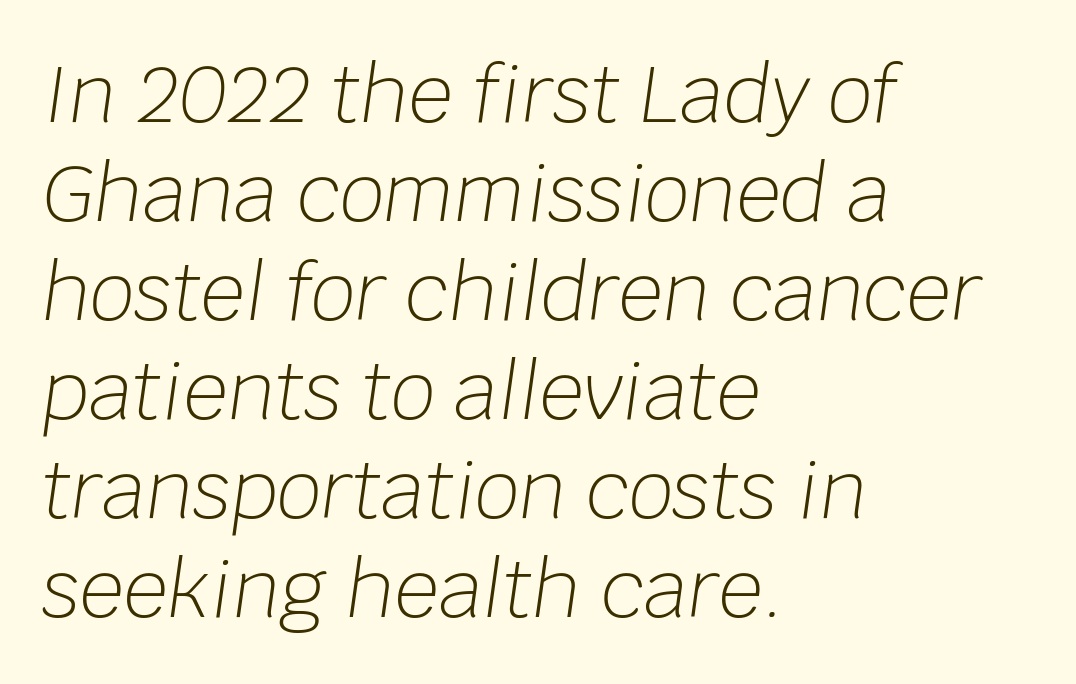
The image shows 78 px light type, italic (leaning right); set left-aligned, normal line spacing (1.27x), normal letter spacing, not underlined; low stroke contrast and a large x-height.
